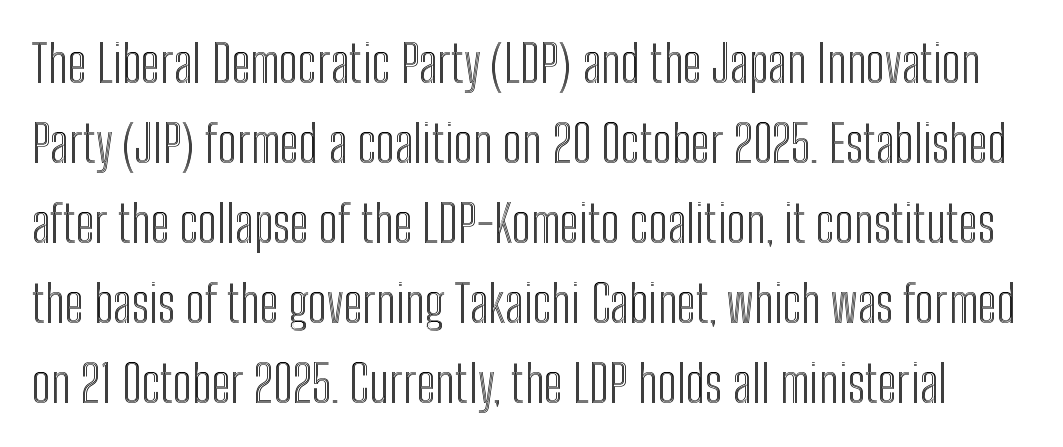
{"italic": "no", "width": "condensed", "x_height": "medium", "monospaced": "no", "underline": "no", "line_spacing": "normal", "line_spacing_ratio": 1.57, "letter_spacing": "normal", "letter_spacing_em": 0.0, "glyph_px": 51}
